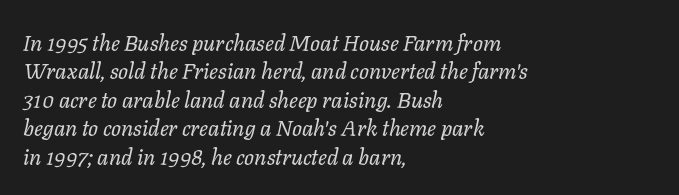
Q: Is the text bold? A: No.
Q: Is the text italic (slanted)? A: Yes, it leans right by about 11 degrees.
Q: Is the text underlined? A: No.
Q: How is the paragraph aligned? A: Left-aligned.
Q: Is the spacing between letters normal or unusually wide? A: Normal.
Q: Is the spacing between lines tight, normal or loose? A: Normal.
